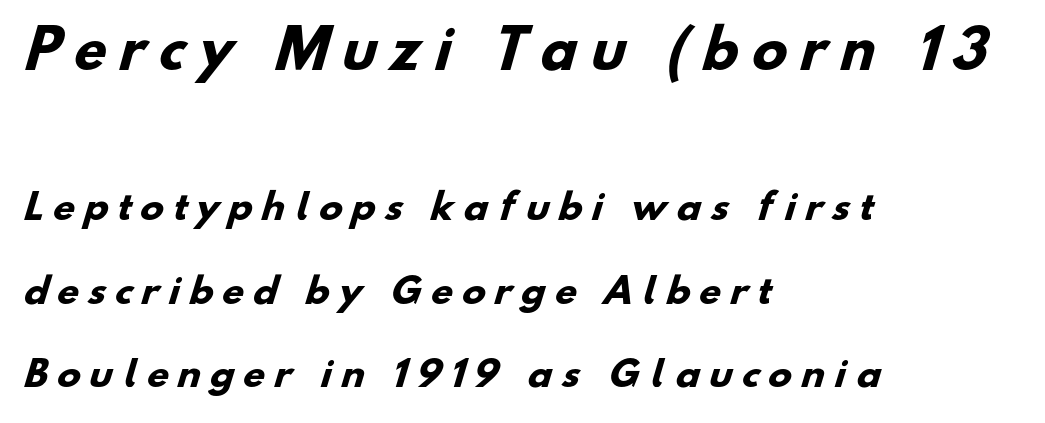
The image shows 52 px heavy sans-serif type; set left-aligned, loose line spacing (2.39x), unusually wide letter spacing (+0.27 em), not underlined; the first (top) block is 1.49x larger; low stroke contrast and a small x-height.
